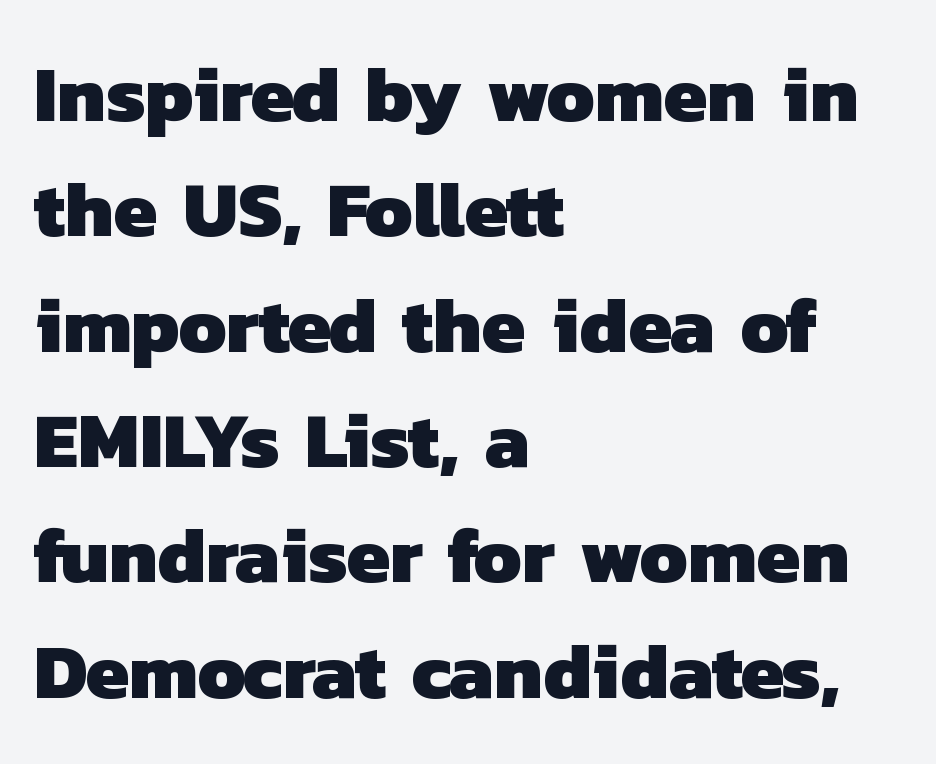
Q: Is the text bold? A: Yes.
Q: Is the typeface a serif or a sans-serif typeface? A: Sans-serif.
Q: Is the text underlined? A: No.
Q: How is the paragraph aligned? A: Left-aligned.
Q: Is the spacing between letters normal or unusually wide? A: Normal.
Q: Is the spacing between lines tight, normal or loose? A: Normal.
Q: Width (condensed, normal, or wide)? A: Normal.
Q: Stroke contrast? A: Low.
Q: x-height? A: Medium.
Q: Monospaced? A: No.
